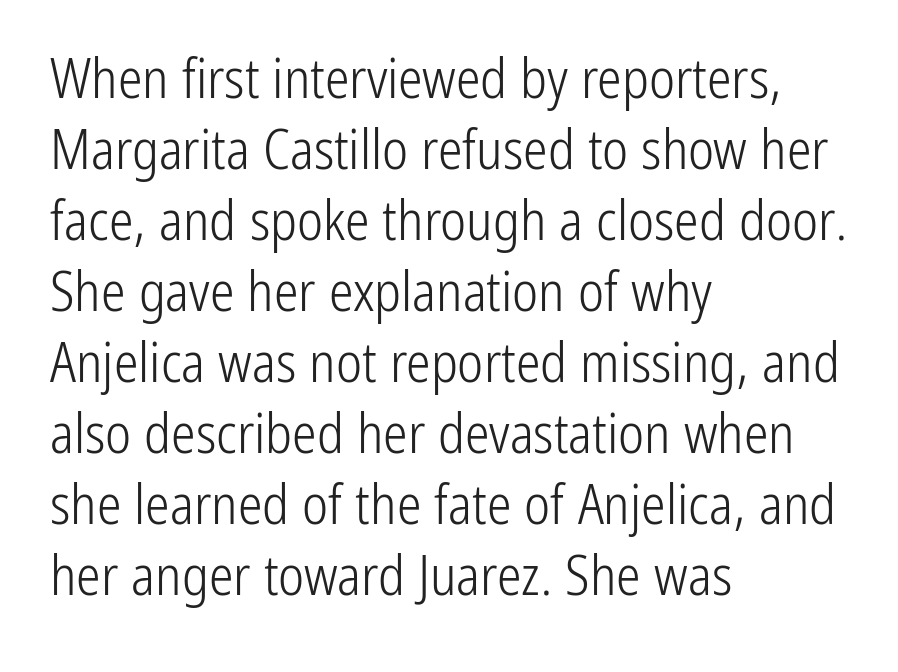
{"serif": "no", "italic": "no", "bold": "no", "weight": "light", "width": "condensed", "stroke_contrast": "low", "x_height": "medium", "monospaced": "no", "underline": "no", "align": "left", "line_spacing": "normal", "line_spacing_ratio": 1.29, "letter_spacing": "normal", "letter_spacing_em": 0.0, "glyph_px": 55}
